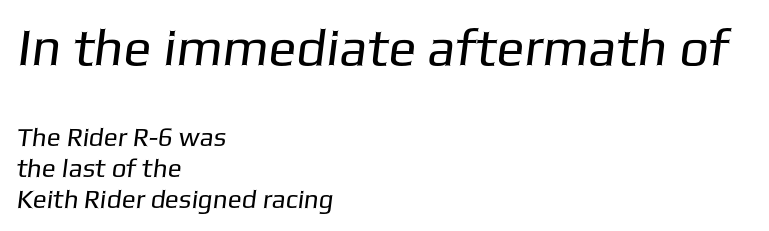
If you drew a ruler down the left edge, every line would touch it. No word sits above an underline. Here the designer chose a conventional face with non-uniform glyph widths. Is this a sans? Yes — the strokes have no serifs. The line texture is even and compact thanks to regular tracking.
